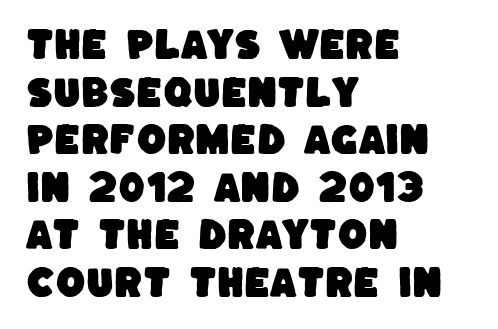
What kind of face is this? One without serifs — a sans. Only glyphs here, with clear space below each row. Casual observation: everything's shoved over to the left. Each new line begins a customary step beneath the previous one. How are the letters spaced? Ordinarily, with no added tracking. The passage shown is typed in a proportional face where columns would drift.
